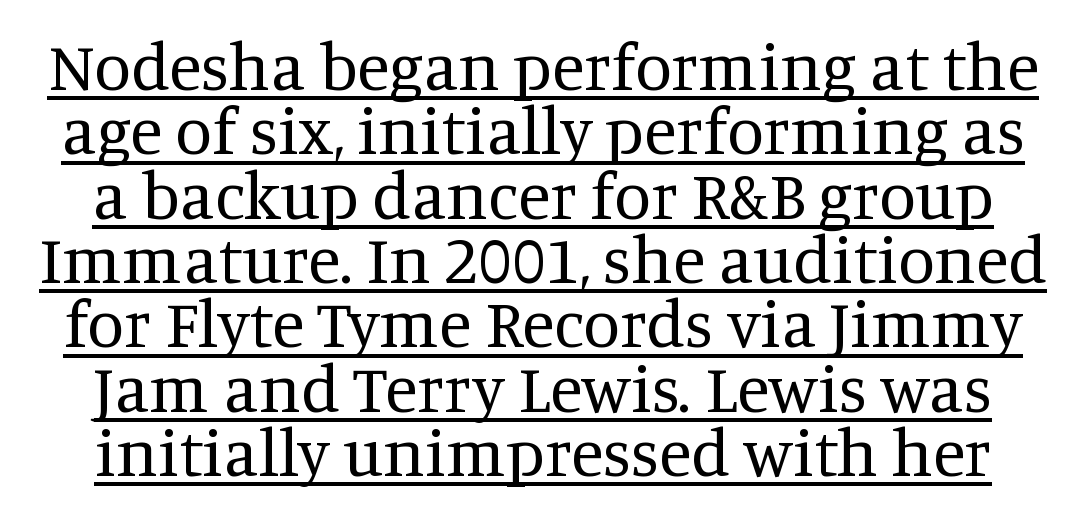
Q: Is the text bold? A: No.
Q: Is the text italic (slanted)? A: No, it is upright.
Q: Is the typeface a serif or a sans-serif typeface? A: Serif.
Q: Is the text underlined? A: Yes.
Q: Is the spacing between letters normal or unusually wide? A: Normal.
Q: Is the spacing between lines tight, normal or loose? A: Tight.
Q: Width (condensed, normal, or wide)? A: Normal.
Q: Stroke contrast? A: Medium.
Q: x-height? A: Large.
Q: Monospaced? A: No.
